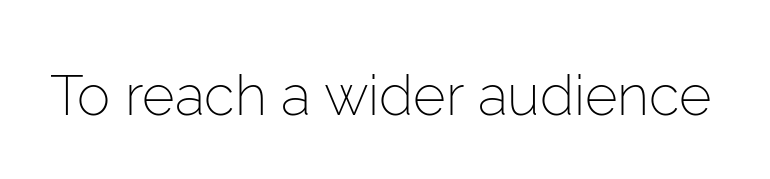
{"serif": "no", "italic": "no", "bold": "no", "weight": "light", "width": "normal", "stroke_contrast": "low", "x_height": "medium", "monospaced": "no", "underline": "no", "letter_spacing": "normal", "letter_spacing_em": 0.0, "glyph_px": 56}
